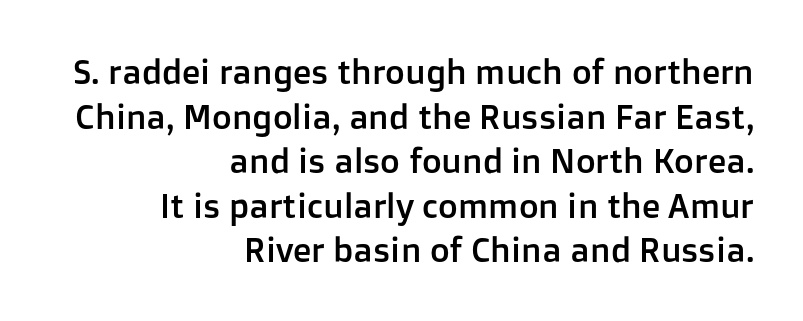
Tall strokes in this sample are plumb rather than angled. Line spacing here is normal. No word sits above an underline. The typeface chosen for these lines omits serifs. Is this a fixed-width face? No — the glyphs have proportional, varying widths.
